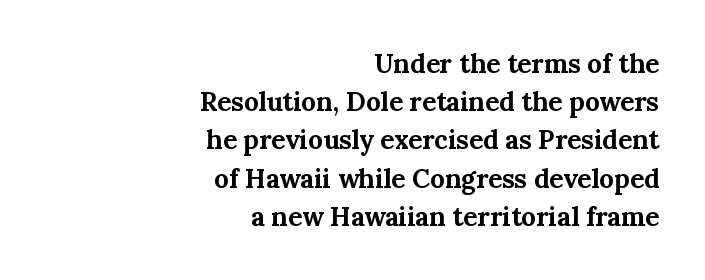
Q: Is the text bold? A: Yes.
Q: Is the text italic (slanted)? A: No, it is upright.
Q: Is the text underlined? A: No.
Q: How is the paragraph aligned? A: Right-aligned.
Q: Is the spacing between letters normal or unusually wide? A: Normal.
Q: Is the spacing between lines tight, normal or loose? A: Normal.
